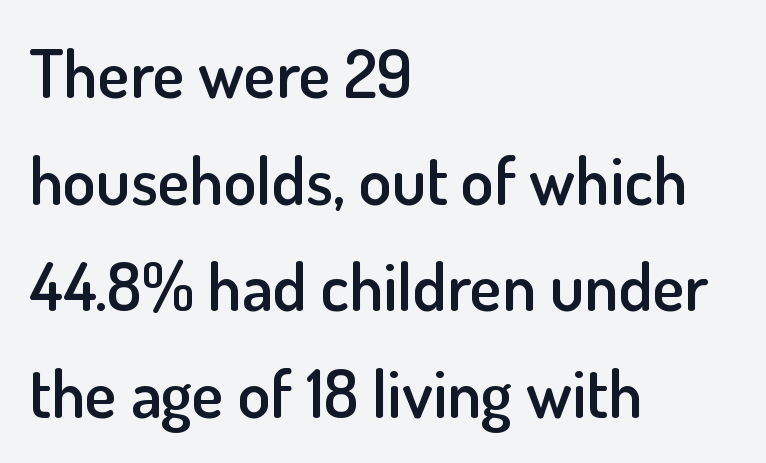
Q: Is the text bold? A: Semi-bold.
Q: Is the text italic (slanted)? A: No, it is upright.
Q: Is the typeface a serif or a sans-serif typeface? A: Sans-serif.
Q: Is the text underlined? A: No.
Q: How is the paragraph aligned? A: Left-aligned.
Q: Is the spacing between letters normal or unusually wide? A: Normal.
Q: Is the spacing between lines tight, normal or loose? A: Normal.
Q: Width (condensed, normal, or wide)? A: Normal.
Q: Stroke contrast? A: Low.
Q: x-height? A: Small.
Q: Monospaced? A: No.
